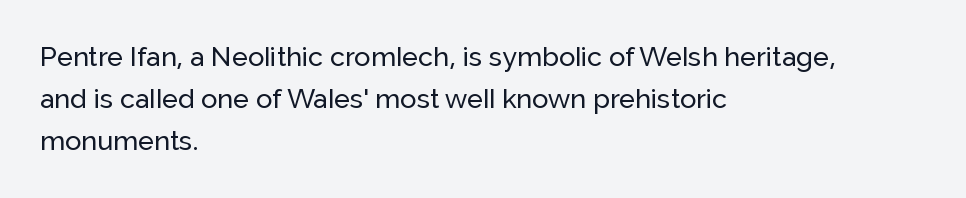
Q: Is the text italic (slanted)? A: No, it is upright.
Q: Is the text underlined? A: No.
Q: How is the paragraph aligned? A: Left-aligned.
Q: Is the spacing between letters normal or unusually wide? A: Normal.
Q: Is the spacing between lines tight, normal or loose? A: Normal.
